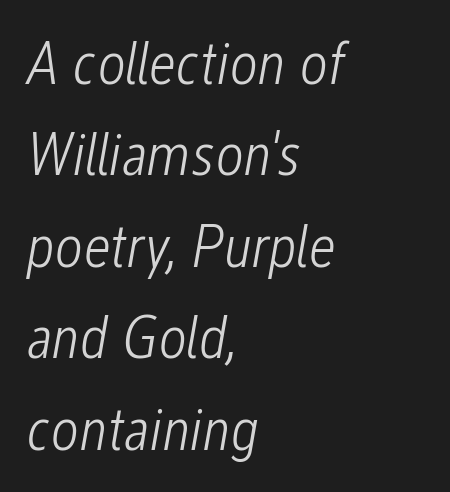
Q: Is the text bold? A: No.
Q: Is the text italic (slanted)? A: Yes, it leans right by about 12 degrees.
Q: Is the text underlined? A: No.
Q: How is the paragraph aligned? A: Left-aligned.
Q: Is the spacing between letters normal or unusually wide? A: Normal.
Q: Is the spacing between lines tight, normal or loose? A: Normal.
Q: Width (condensed, normal, or wide)? A: Condensed.
Q: Stroke contrast? A: Low.
Q: x-height? A: Medium.
Q: Monospaced? A: No.
